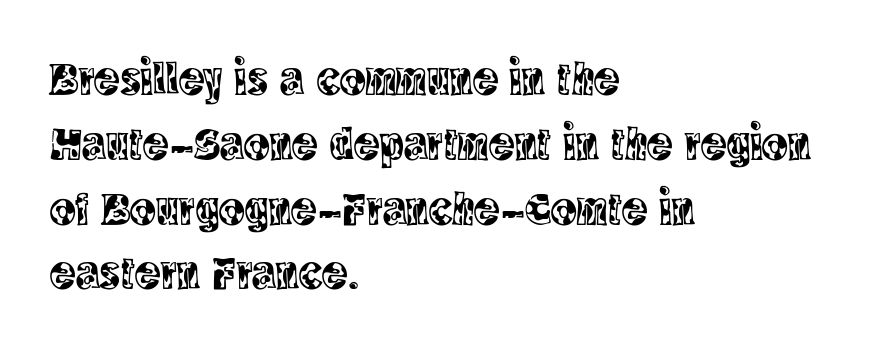
Q: Is the text italic (slanted)? A: No, it is upright.
Q: Is the typeface a serif or a sans-serif typeface? A: Serif.
Q: Is the text underlined? A: No.
Q: How is the paragraph aligned? A: Left-aligned.
Q: Is the spacing between letters normal or unusually wide? A: Normal.
Q: Is the spacing between lines tight, normal or loose? A: Normal.
Q: Width (condensed, normal, or wide)? A: Condensed.
Q: x-height? A: Large.
Q: Monospaced? A: No.
